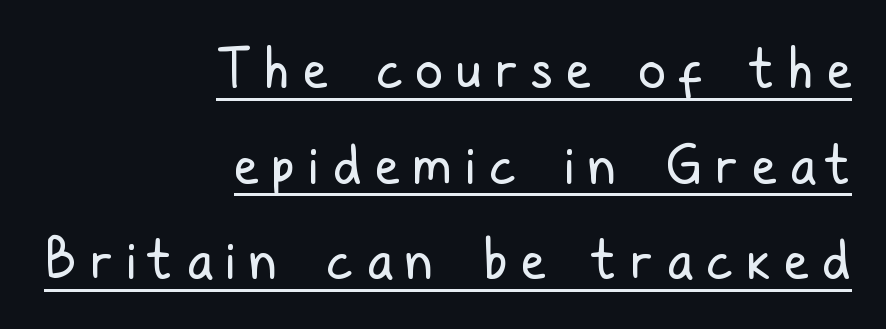
Q: Is the text bold? A: No.
Q: Is the text italic (slanted)? A: No, it is upright.
Q: Is the typeface a serif or a sans-serif typeface? A: Sans-serif.
Q: Is the text underlined? A: Yes.
Q: How is the paragraph aligned? A: Right-aligned.
Q: Is the spacing between letters normal or unusually wide? A: Unusually wide.
Q: Width (condensed, normal, or wide)? A: Condensed.
Q: Stroke contrast? A: Low.
Q: x-height? A: Medium.
Q: Monospaced? A: No.
